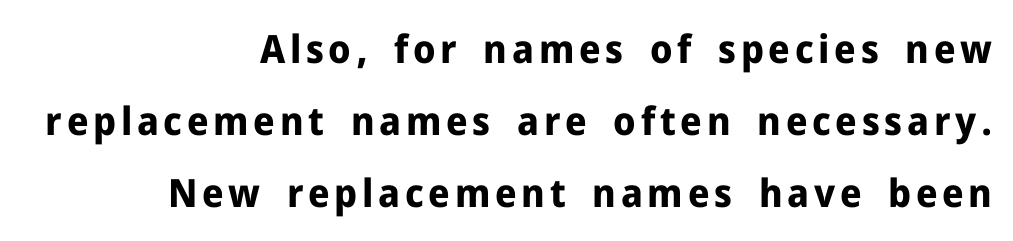
Is this a sans? Yes — the strokes have no serifs. In terms of posture, this sample is upright. Proportional: the letters do not fall into vertical columns. The area under the type is left untouched.
